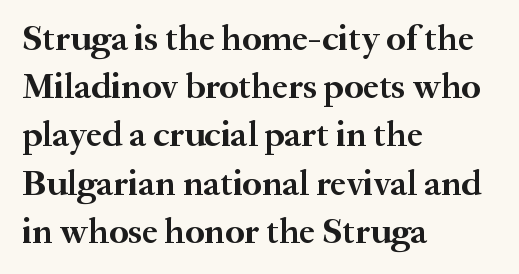
The image shows 36 px semibold serif type, upright; set left-aligned, normal line spacing (1.34x), normal letter spacing, not underlined; medium stroke contrast and a small x-height.
